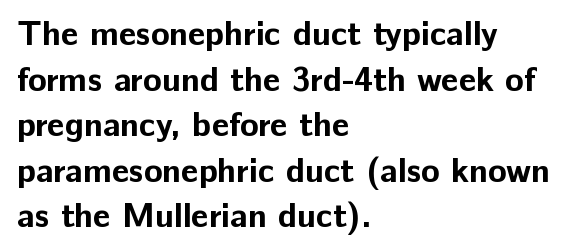
Every character sits straight up, as roman type does. The rendering uses natural spacing where letterforms have individual widths. What kind of face is this? One without serifs — a sans. How are the letters spaced? Ordinarily, with no added tracking. Whoever set this chose a conventional vertical rhythm.
